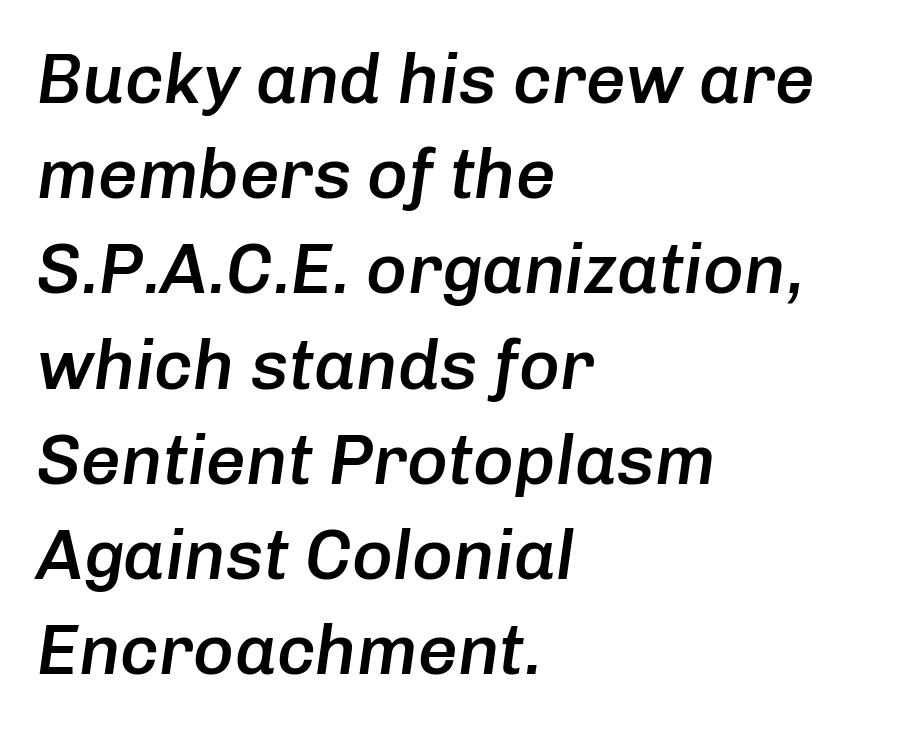
{"italic": "yes", "lean": "right", "slant_degrees": 8, "bold": "semi", "weight": "semibold", "width": "normal", "stroke_contrast": "low", "x_height": "medium", "monospaced": "no", "underline": "no", "align": "left", "line_spacing": "normal", "line_spacing_ratio": 1.36, "letter_spacing": "normal", "letter_spacing_em": 0.0, "glyph_px": 70}
